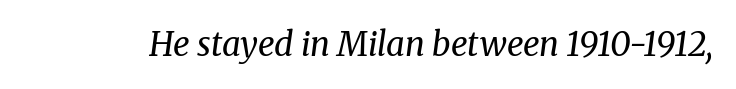
The image shows 33 px regular-weight serif type, italic (leaning right); set normal letter spacing, not underlined; medium stroke contrast and a medium x-height.
